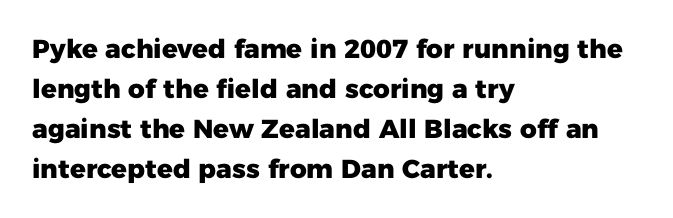
The image shows 26 px bold type, upright; set left-aligned, normal line spacing (1.54x), normal letter spacing, not underlined.
